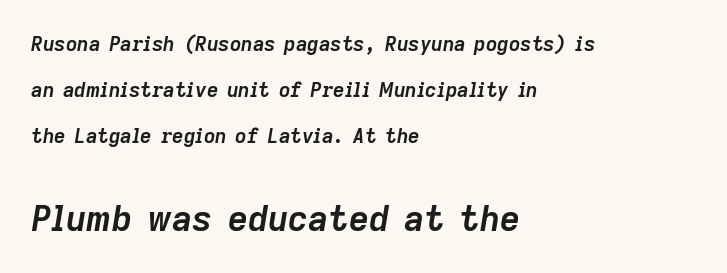
Each line starts at the same left margin while the right side varies. The passage shown is not underscored anywhere. Here the designer chose a conventional face with non-uniform glyph widths. The sample has been set heavy, in full bold.
